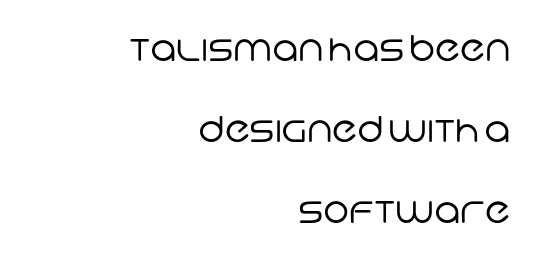
Heft: none added — not bold. The paragraph has a hard right edge and a soft left edge. This sample has the flowing, uneven cadence of proportional lettering. Horizontal bands of white between lines are thick stripes. Check where the strokes stop: nothing finishes them off — pure sans.
